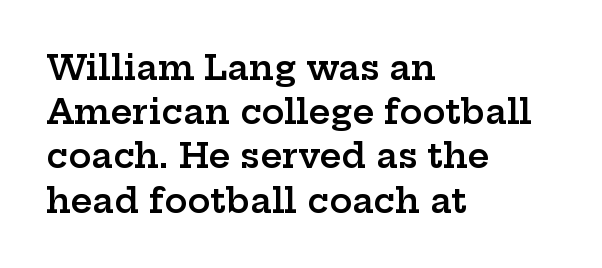
The image shows 34 px semibold, wide serif type, upright; set left-aligned, normal line spacing (1.3x), normal letter spacing, not underlined; low stroke contrast and a medium x-height.
